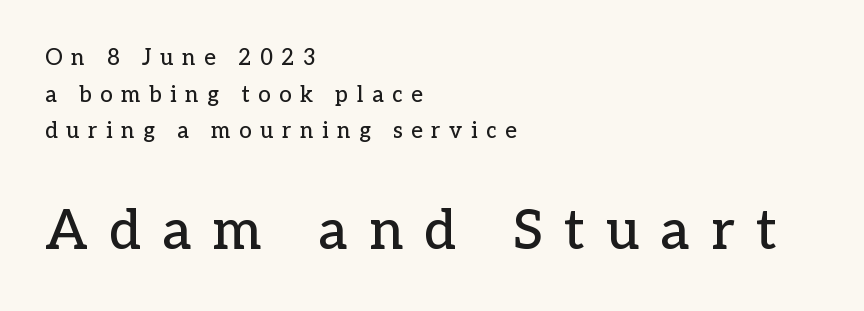
Q: Is the text italic (slanted)? A: No, it is upright.
Q: Is the typeface a serif or a sans-serif typeface? A: Serif.
Q: Is the text underlined? A: No.
Q: How is the paragraph aligned? A: Left-aligned.
Q: Is the spacing between letters normal or unusually wide? A: Unusually wide.
Q: Is the spacing between lines tight, normal or loose? A: Normal.
Q: Which block of text is set in a larger size, the first (top) or the second (bottom)? A: The second (bottom) one.
Q: Width (condensed, normal, or wide)? A: Normal.
Q: Stroke contrast? A: Low.
Q: x-height? A: Medium.
Q: Monospaced? A: No.
